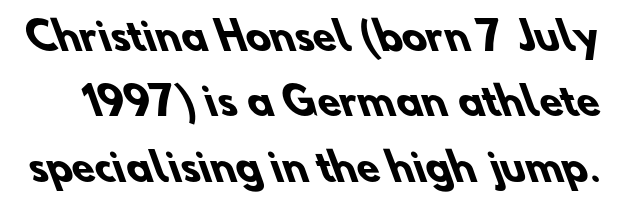
The image shows 37 px heavy sans-serif type; set line spacing 1.77x, normal letter spacing, not underlined; low stroke contrast and a small x-height.
